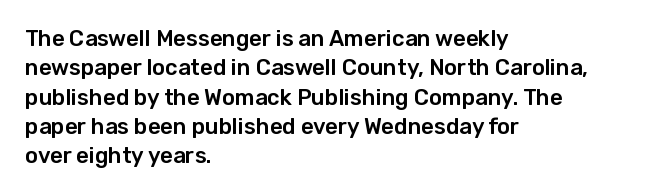
{"italic": "no", "underline": "no", "align": "left", "line_spacing": "normal", "line_spacing_ratio": 1.33, "letter_spacing": "normal", "letter_spacing_em": 0.0, "glyph_px": 22}
